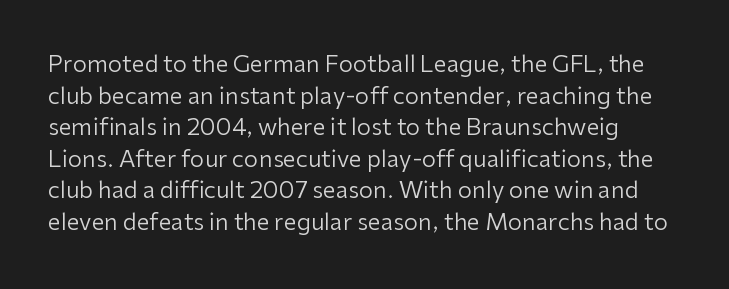
{"italic": "no", "bold": "no", "underline": "no", "line_spacing": "normal", "line_spacing_ratio": 1.37, "letter_spacing": "normal", "letter_spacing_em": 0.0, "glyph_px": 23}
